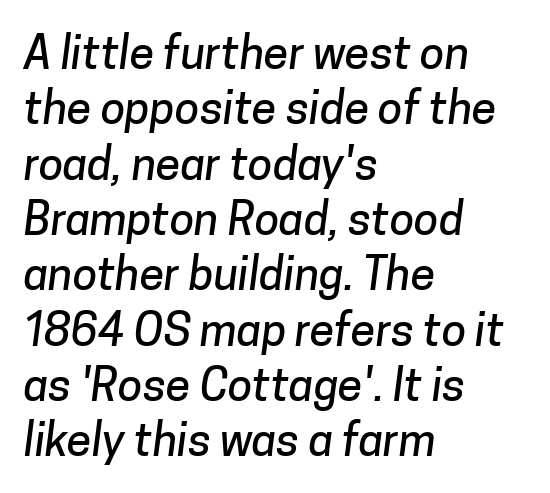
{"serif": "no", "width": "normal", "stroke_contrast": "low", "x_height": "medium", "monospaced": "no", "underline": "no", "align": "left", "line_spacing_ratio": 1.23, "letter_spacing": "normal", "letter_spacing_em": 0.0, "glyph_px": 45}
